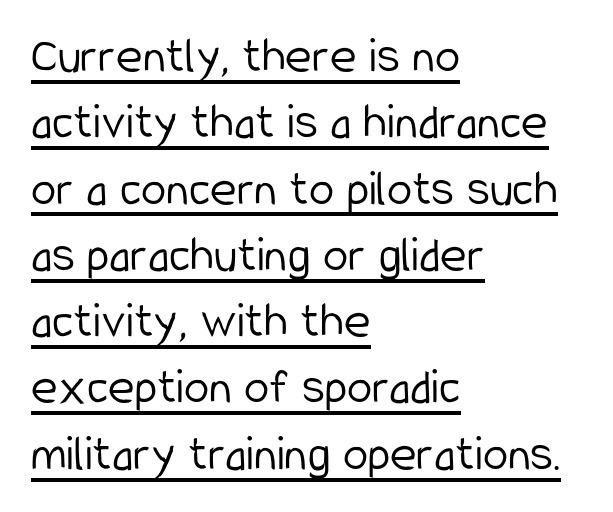
{"serif": "no", "italic": "no", "bold": "no", "weight": "light", "width": "condensed", "stroke_contrast": "low", "x_height": "medium", "monospaced": "no", "underline": "yes", "align": "left", "line_spacing": "normal", "line_spacing_ratio": 1.3, "letter_spacing": "normal", "letter_spacing_em": 0.0, "glyph_px": 51}
